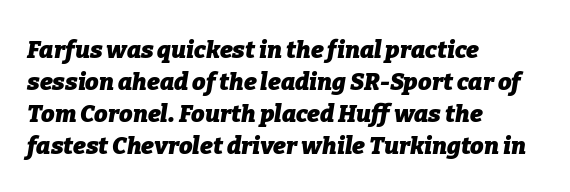
Q: Is the text bold? A: Yes.
Q: Is the text italic (slanted)? A: Yes, it leans right by about 9 degrees.
Q: Is the text underlined? A: No.
Q: How is the paragraph aligned? A: Left-aligned.
Q: Is the spacing between letters normal or unusually wide? A: Normal.
Q: Is the spacing between lines tight, normal or loose? A: Normal.
